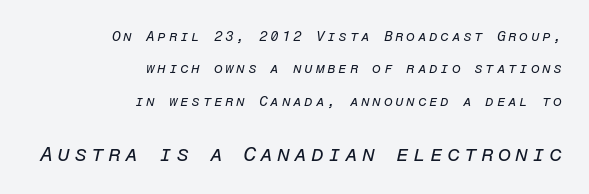
Underline: absent. The axis of the letterforms is tilted away from vertical. The text block is weighted toward the right margin, trailing off unevenly leftward. The letters look calm and open, with moderate or lighter stems.
